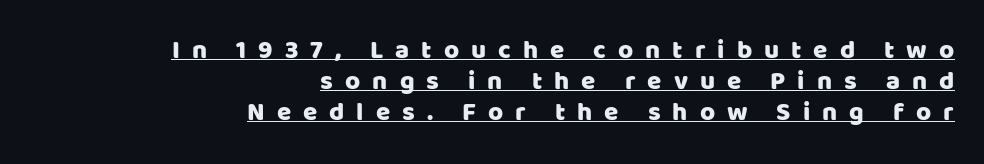
{"italic": "no", "underline": "yes", "align": "right", "line_spacing_ratio": 1.19, "letter_spacing": "wide", "letter_spacing_em": 0.46, "glyph_px": 26}
